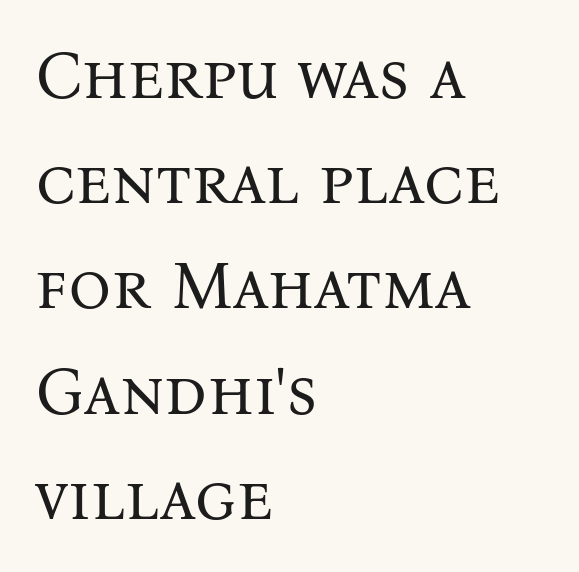
Alignment: flush left. Glance below the letters and you will spot only blank space. The glyphs in this specimen are seriffed. Italic? Not at all — the glyphs are vertical. Letter spacing: default.
